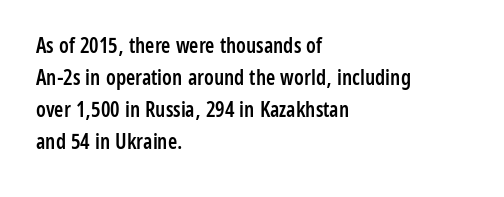
No word sits above an underline. This sample is left-justified, so line endings fall wherever the words run out. Honestly, the row spacing looks completely unremarkable. Students, this is semibold: more ink than regular, less than bold.
